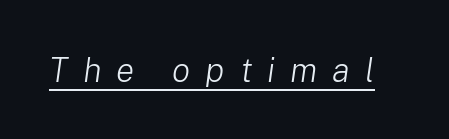
The tracking jumps out immediately: characters are airy and widely separated. Each letter keeps its own natural width here, so spacing adapts to shape. The rendering applies a slant to the glyphs. The characters are drawn with everyday or finer stroke widths. Emphasis is given by a line drawn under the lettering.
